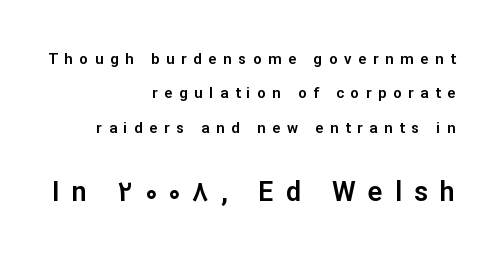
The image shows 27 px text type, upright; set right-aligned, loose line spacing (2.29x), unusually wide letter spacing (+0.45 em), not underlined; the second (bottom) block is 1.8x larger.
